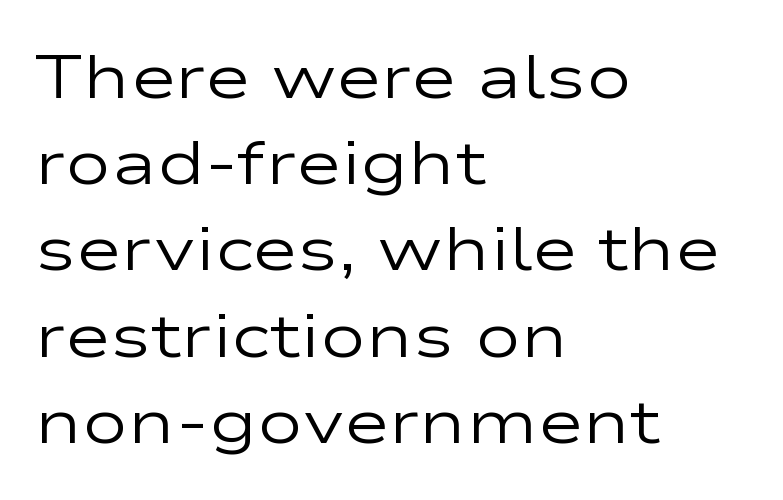
Quick note: underline off. Compared with a typical body face, this is equally light or lighter still. Posture: straight, roman, zero tilt. Horizontally, the lines are justified to the leading edge only. Whoever set this chose a conventional vertical rhythm.
